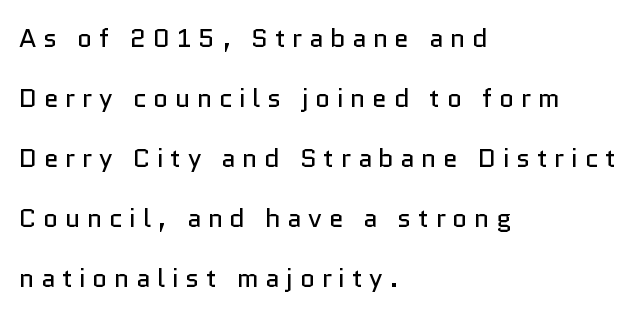
Q: Is the text bold? A: No.
Q: Is the text italic (slanted)? A: No, it is upright.
Q: Is the text underlined? A: No.
Q: How is the paragraph aligned? A: Left-aligned.
Q: Is the spacing between letters normal or unusually wide? A: Unusually wide.
Q: Is the spacing between lines tight, normal or loose? A: Loose.
